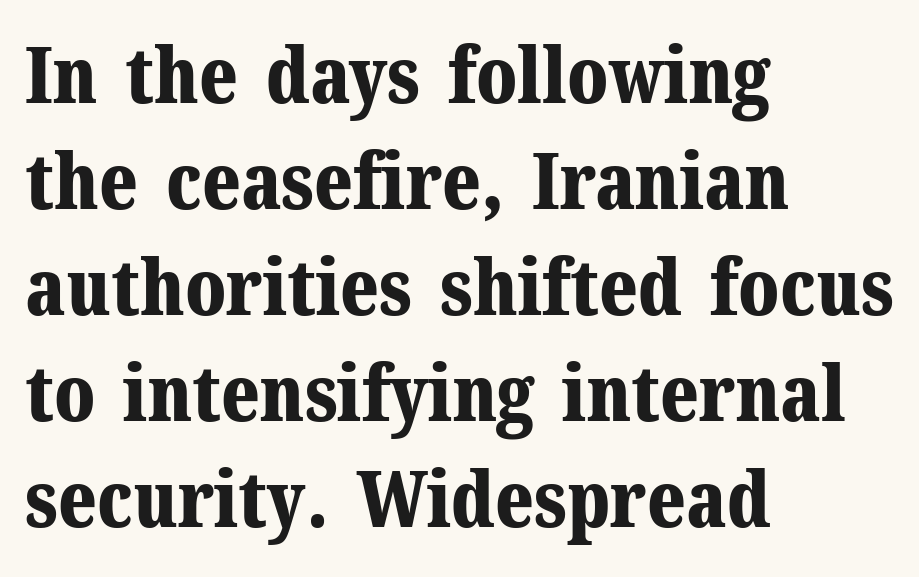
The specimen omits any rule beneath the text block's lines. The leading is moderate, giving the passage an even texture. Short note: letters normally spaced. Line starts are locked; line ends wander.
